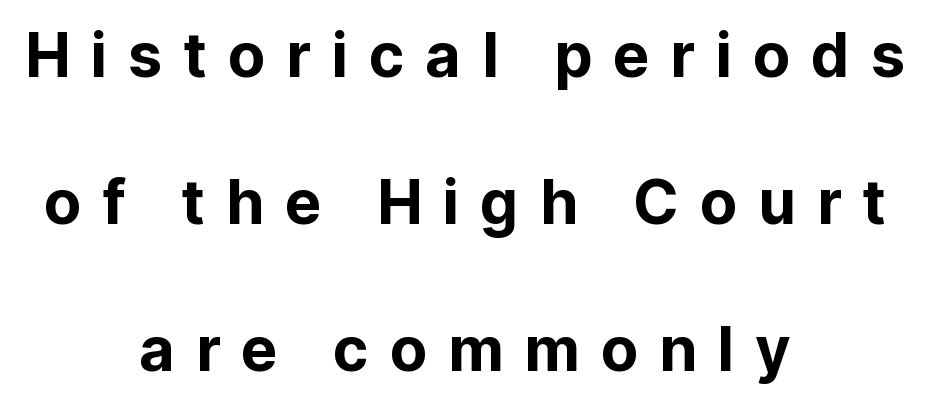
The image shows 61 px sans-serif type, upright; set centered, loose line spacing (2.41x), unusually wide letter spacing (+0.34 em), not underlined; low stroke contrast and a medium x-height.
